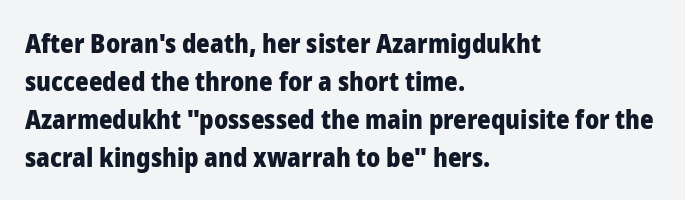
The image shows 26 px bold type, upright; set left-aligned, normal line spacing (1.46x), normal letter spacing, not underlined.
